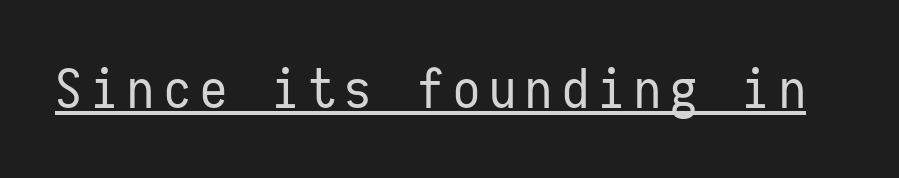
{"serif": "no", "italic": "no", "bold": "no", "weight": "regular", "width": "condensed", "stroke_contrast": "low", "x_height": "medium", "monospaced": "yes", "underline": "yes", "glyph_px": 54}
